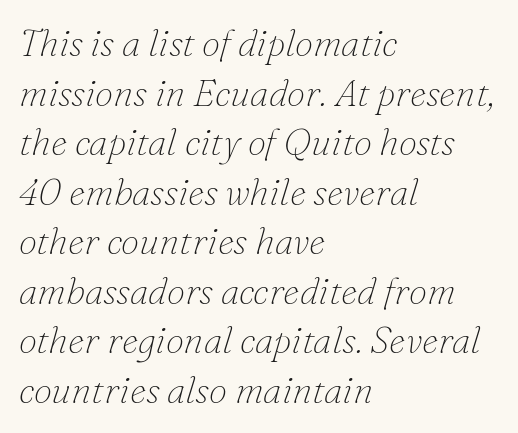
The image shows 37 px thin serif type, italic (leaning right); set left-aligned, normal line spacing (1.34x), normal letter spacing, not underlined; low stroke contrast and a small x-height.
